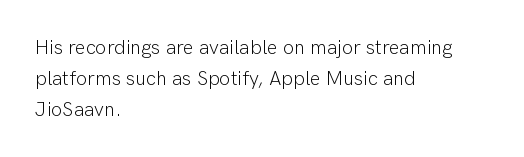
The face looks like a standard text weight, possibly lighter. The type is set solid horizontally, with unmodified tracking. The lettering stays uniformly vertical, giving the passage a roman look. Leading: standard. Casual observation: everything's shoved over to the left.
